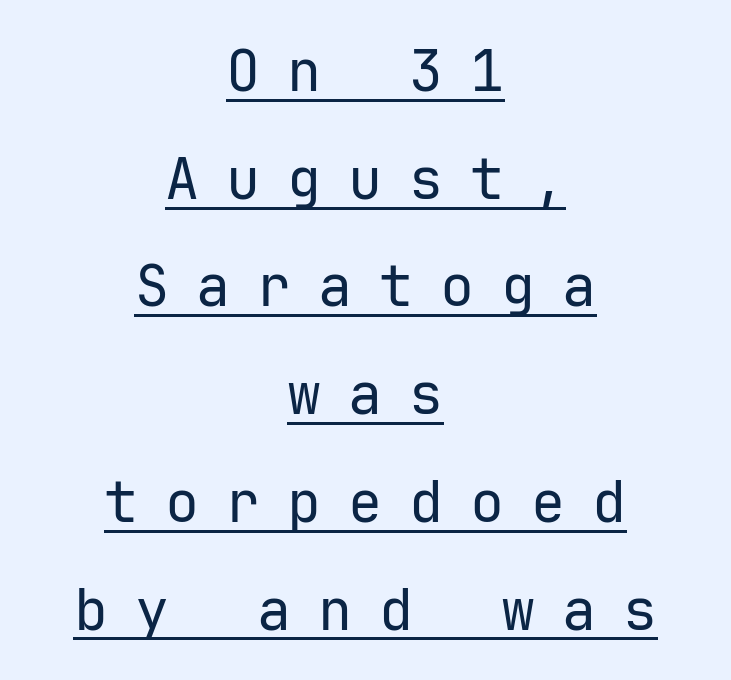
The image shows 57 px regular-weight sans-serif type, upright, monospaced; set centered, line spacing 1.89x, unusually wide letter spacing (+0.47 em), underlined; low stroke contrast and a medium x-height.
